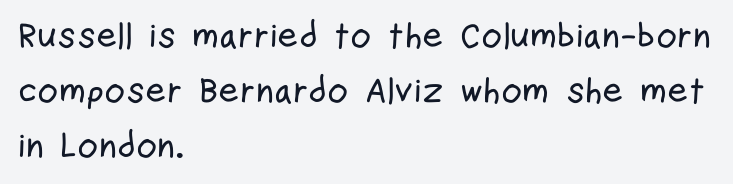
{"serif": "no", "italic": "no", "width": "condensed", "stroke_contrast": "low", "x_height": "medium", "monospaced": "no", "underline": "no", "align": "left", "line_spacing": "normal", "line_spacing_ratio": 1.53, "letter_spacing": "normal", "letter_spacing_em": 0.0, "glyph_px": 36}
